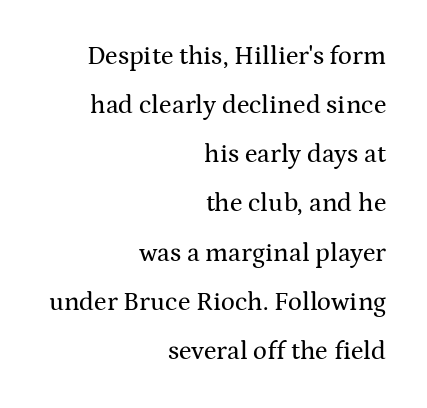
{"italic": "no", "underline": "no", "align": "right", "line_spacing_ratio": 1.89, "letter_spacing": "normal", "letter_spacing_em": 0.0, "glyph_px": 26}
